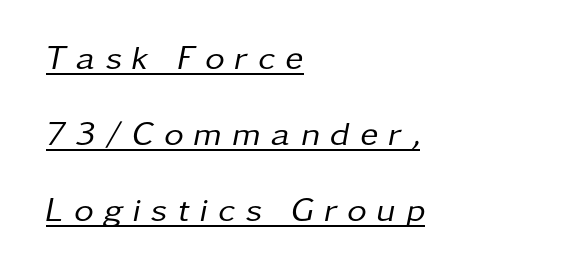
The letters advance in unequal steps, a hallmark of proportional type. Casual observation: everything's shoved over to the left. Someone cranked the tracking dial way up on this one. This is oblique type, the kind used for emphasis or titles. The words here are underlined. You could fit nearly another row in the gap between these rows.
